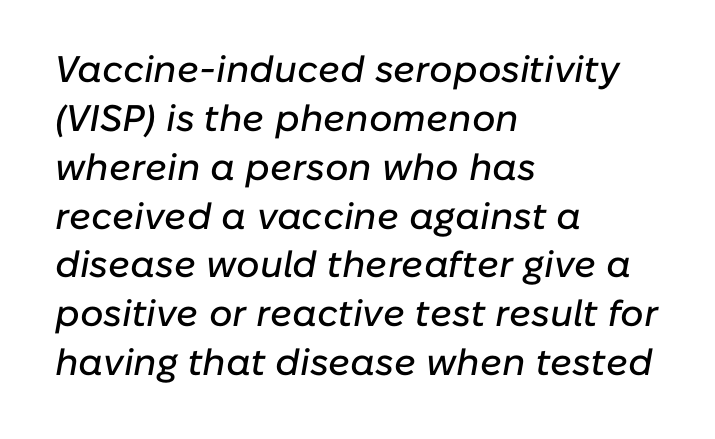
The image shows 37 px text type, italic (leaning right); set left-aligned, normal line spacing (1.32x), normal letter spacing, not underlined; low stroke contrast and a medium x-height.
